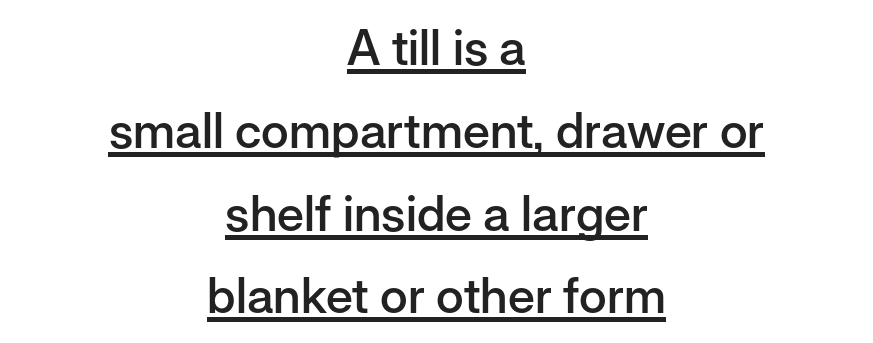
{"serif": "no", "italic": "no", "bold": "semi", "weight": "semibold", "width": "normal", "stroke_contrast": "low", "x_height": "medium", "monospaced": "no", "underline": "yes", "align": "center", "line_spacing": "normal", "line_spacing_ratio": 1.69, "letter_spacing": "normal", "letter_spacing_em": 0.0, "glyph_px": 49}
